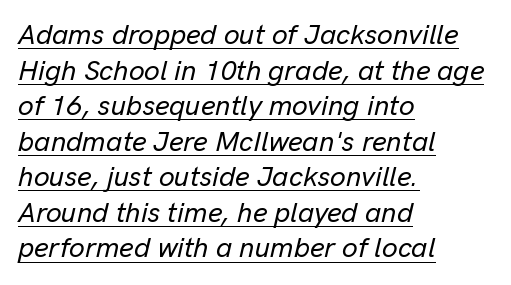
The image shows 28 px text type, italic (leaning right); set left-aligned, normal line spacing (1.27x), normal letter spacing, underlined; low stroke contrast and a medium x-height.
